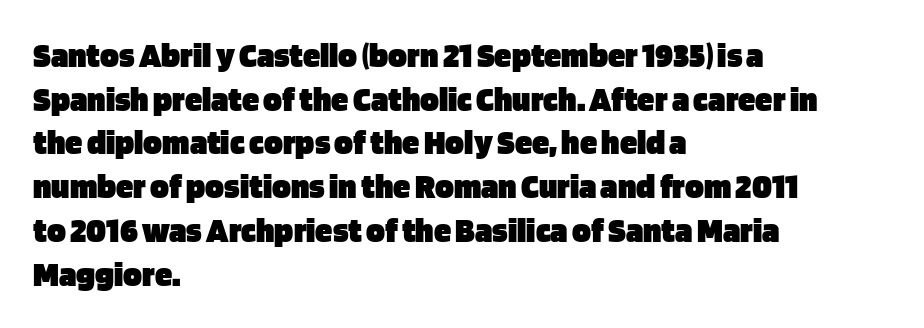
{"serif": "no", "italic": "no", "bold": "yes", "weight": "heavy", "width": "normal", "stroke_contrast": "low", "x_height": "large", "monospaced": "no", "underline": "no", "align": "left", "line_spacing": "normal", "line_spacing_ratio": 1.25, "letter_spacing": "normal", "letter_spacing_em": 0.0, "glyph_px": 35}
